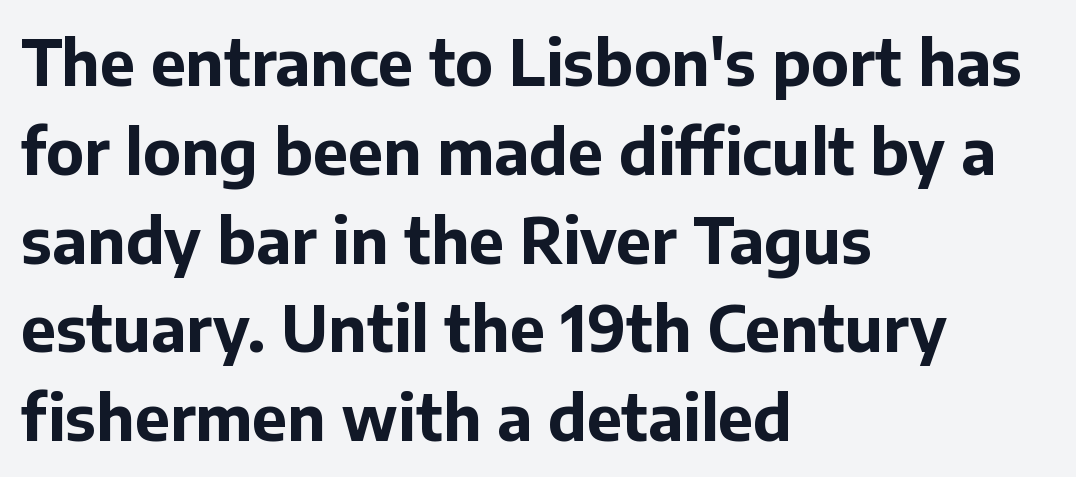
The image shows 63 px bold sans-serif type, upright; set left-aligned, normal line spacing (1.41x), normal letter spacing, not underlined; low stroke contrast and a medium x-height.
